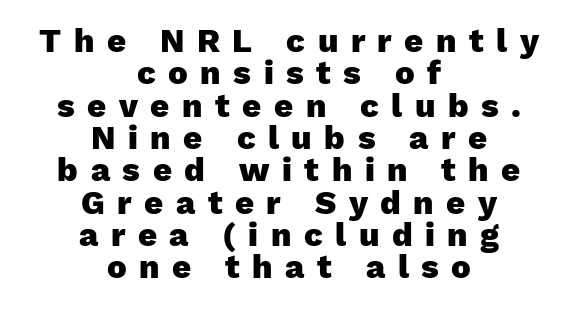
The line-height multiplier appears low, near solid setting. Underlining? Definitely not there. Which margin do the lines hug? Neither — every line sits in the middle. The axis of the letterforms is exactly vertical. How heavy is the stroke? Heavy — this is a bold. Character widths vary here, with narrow letters taking less room than wide ones.
